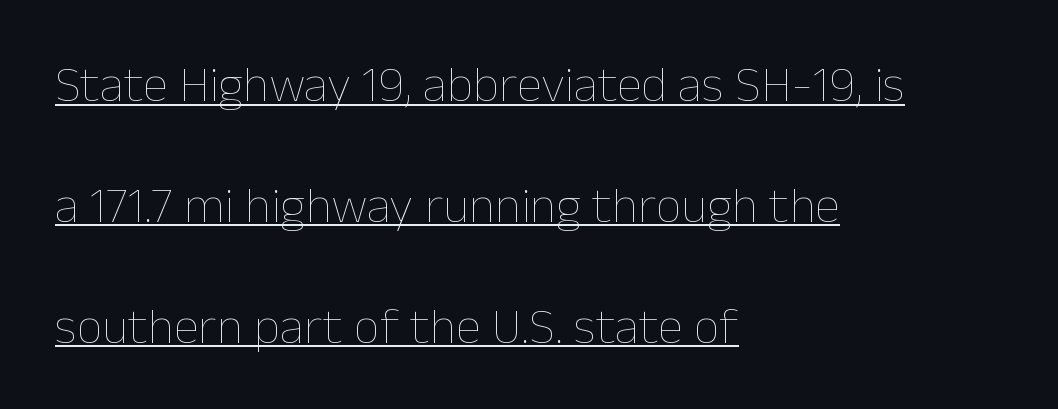
The image shows 51 px thin type, upright; set left-aligned, loose line spacing (2.37x), normal letter spacing, underlined; low stroke contrast and a medium x-height.
